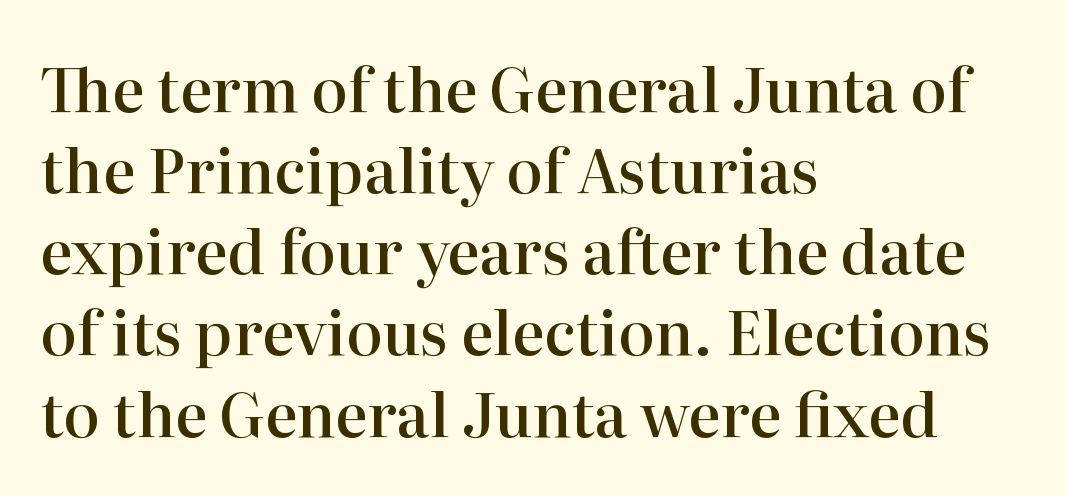
The letterforms sit shoulder to shoulder at normal distance. You could not count columns in this text — the font is proportionally spaced. Decoration check: the copy has no underline. Is there any slant? The stems are plumb. Typeset ragged right — the left edge is the straight one.
